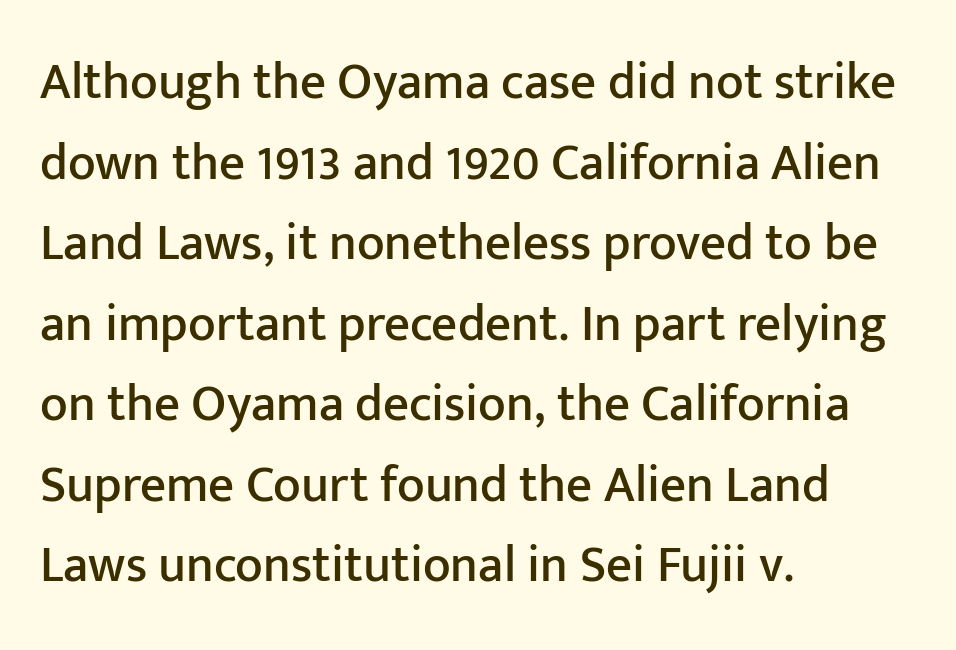
Q: Is the text italic (slanted)? A: No, it is upright.
Q: Is the typeface a serif or a sans-serif typeface? A: Sans-serif.
Q: Is the text underlined? A: No.
Q: How is the paragraph aligned? A: Left-aligned.
Q: Is the spacing between letters normal or unusually wide? A: Normal.
Q: Is the spacing between lines tight, normal or loose? A: Normal.
Q: Width (condensed, normal, or wide)? A: Normal.
Q: Stroke contrast? A: Low.
Q: x-height? A: Medium.
Q: Monospaced? A: No.
